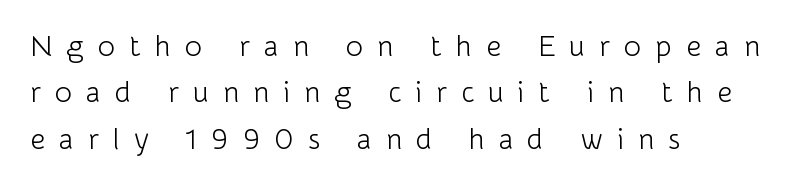
The image shows 29 px light sans-serif type, upright; set left-aligned, normal line spacing (1.6x), unusually wide letter spacing (+0.49 em), not underlined; low stroke contrast and a medium x-height.
